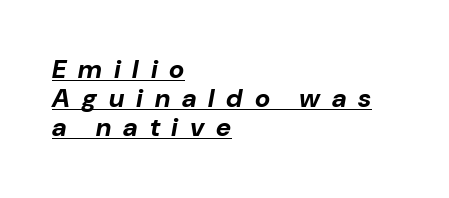
Tracking here is generous; glyphs stand well apart from one another. Yep, that's italic — everything's leaning. A rule runs beneath these lines of type. Left-aligned paragraph, ragged on the right. Quick note: interline space is minimal.
